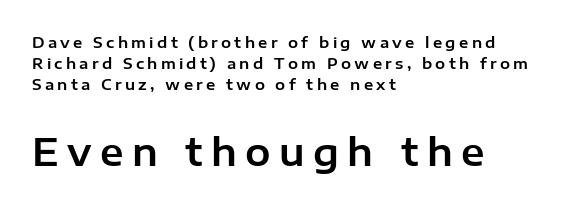
Q: Is the text italic (slanted)? A: No, it is upright.
Q: Is the typeface a serif or a sans-serif typeface? A: Sans-serif.
Q: Is the text underlined? A: No.
Q: How is the paragraph aligned? A: Left-aligned.
Q: Is the spacing between letters normal or unusually wide? A: Unusually wide.
Q: Is the spacing between lines tight, normal or loose? A: Normal.
Q: Which block of text is set in a larger size, the first (top) or the second (bottom)? A: The second (bottom) one.
Q: Width (condensed, normal, or wide)? A: Normal.
Q: Stroke contrast? A: Low.
Q: x-height? A: Medium.
Q: Monospaced? A: No.
